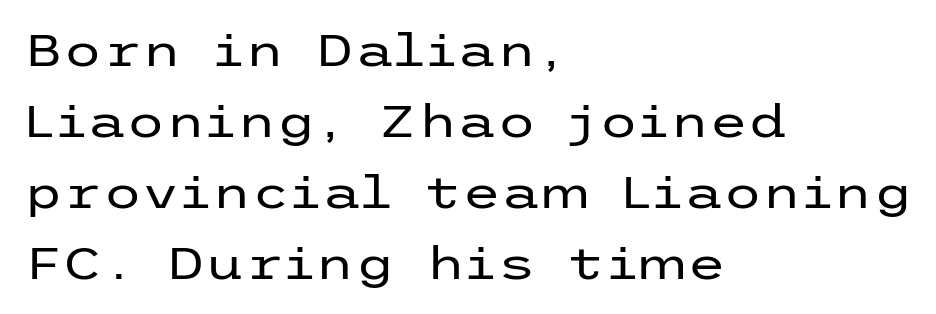
{"serif": "no", "italic": "no", "bold": "no", "weight": "regular", "width": "wide", "stroke_contrast": "low", "x_height": "medium", "underline": "no", "align": "left", "line_spacing": "normal", "line_spacing_ratio": 1.58, "letter_spacing": "normal", "letter_spacing_em": 0.0, "glyph_px": 45}
